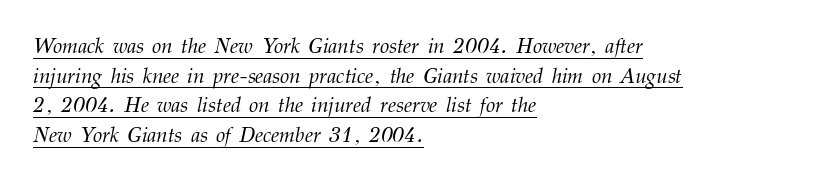
Casual observation: everything's shoved over to the left. Caption: face not bold, strokes unweighted. The letterforms sit shoulder to shoulder at normal distance. Successive baselines arrive at the customary interval. Rendered with sloped, italic letterforms. Underline: present.
